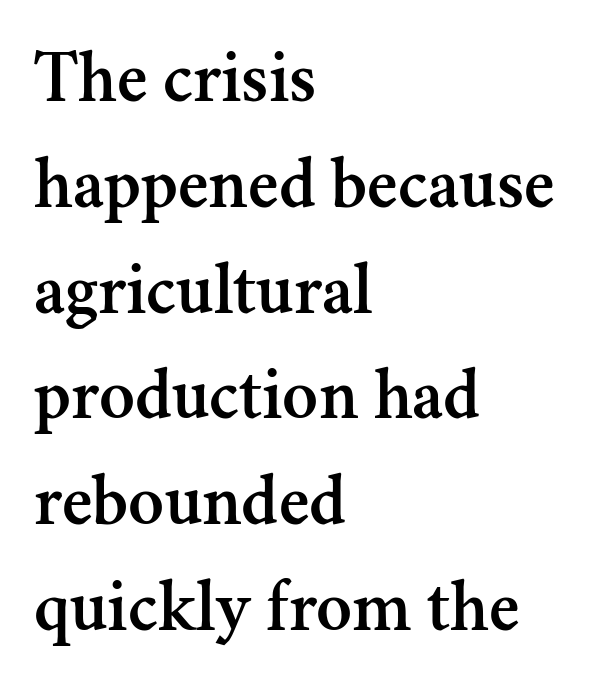
Q: Is the text italic (slanted)? A: No, it is upright.
Q: Is the typeface a serif or a sans-serif typeface? A: Serif.
Q: Is the text underlined? A: No.
Q: How is the paragraph aligned? A: Left-aligned.
Q: Is the spacing between letters normal or unusually wide? A: Normal.
Q: Is the spacing between lines tight, normal or loose? A: Normal.
Q: Width (condensed, normal, or wide)? A: Normal.
Q: Stroke contrast? A: Medium.
Q: x-height? A: Small.
Q: Monospaced? A: No.
